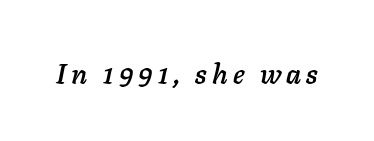
The letters advance in unequal steps, a hallmark of proportional type. Style check: oblique. The space directly below the letters is spotless.
